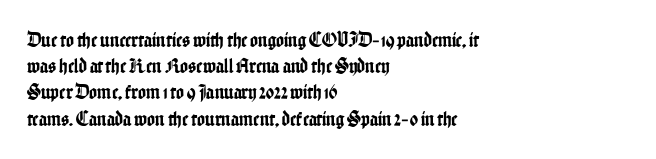
Q: Is the text italic (slanted)? A: No, it is upright.
Q: Is the text underlined? A: No.
Q: How is the paragraph aligned? A: Left-aligned.
Q: Is the spacing between letters normal or unusually wide? A: Normal.
Q: Is the spacing between lines tight, normal or loose? A: Normal.
